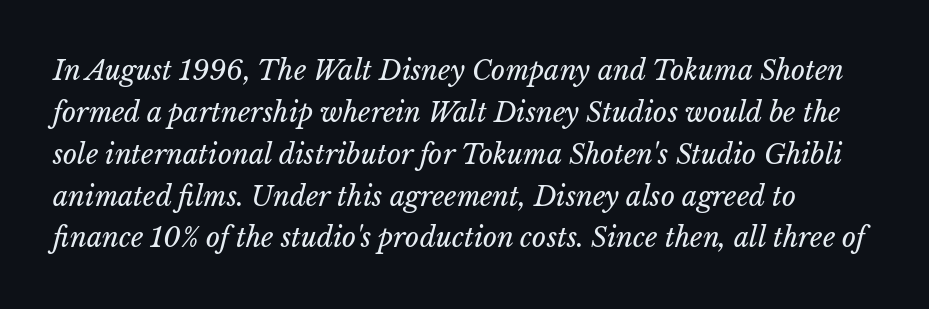
Think standard paragraph weight, or any step lighter than that. Tracking here is standard; glyphs follow each other at the usual distance. Emphasis-style slanted type is in use. The lines sit at an ordinary, default distance from one another.
